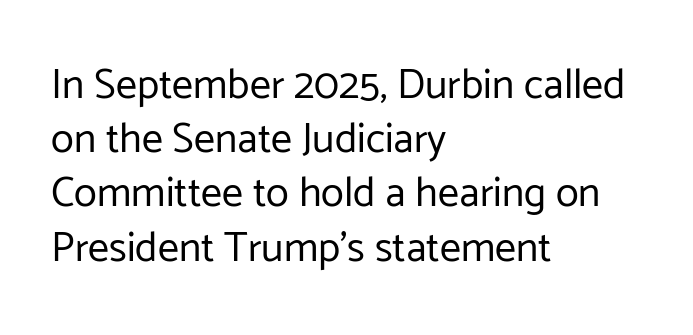
Q: Is the text bold? A: No.
Q: Is the text italic (slanted)? A: No, it is upright.
Q: Is the typeface a serif or a sans-serif typeface? A: Sans-serif.
Q: Is the text underlined? A: No.
Q: How is the paragraph aligned? A: Left-aligned.
Q: Is the spacing between letters normal or unusually wide? A: Normal.
Q: Is the spacing between lines tight, normal or loose? A: Normal.
Q: Width (condensed, normal, or wide)? A: Normal.
Q: Stroke contrast? A: Low.
Q: x-height? A: Medium.
Q: Monospaced? A: No.
